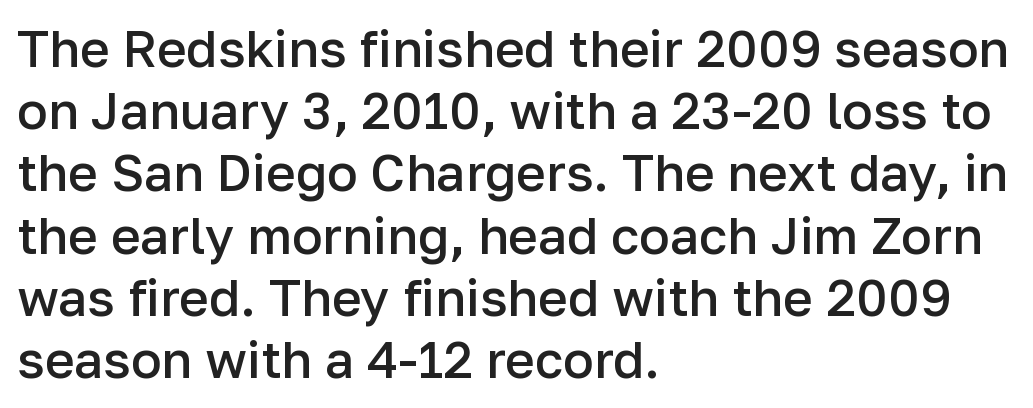
Note the varied advance widths — an 'i' is clearly narrower than an 'm'. You can tell from the bare stems that sans-serif type was used. Descender tails drop into unmarked territory. Every stem runs plumb, perpendicular to the baseline. The paragraph has a hard left edge and a soft right edge.
